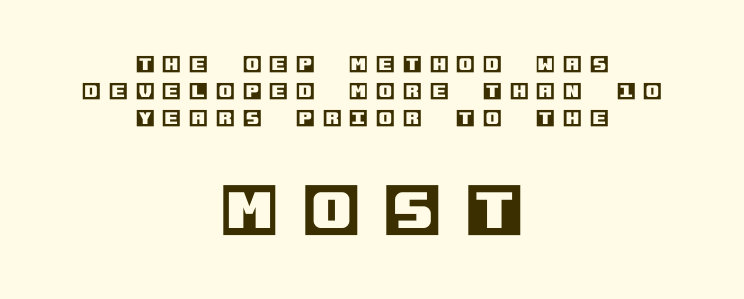
The passage shown is not underscored anywhere. Letter spacing: wide. These lines were composed using upright roman letters. Visually, the bottom section dominates because its glyphs are scaled up.
